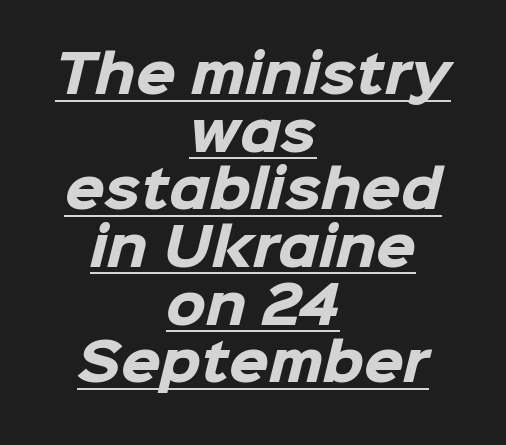
The image shows 51 px heavy sans-serif type; set centered, tight line spacing (1.13x), normal letter spacing, underlined; low stroke contrast and a medium x-height.
